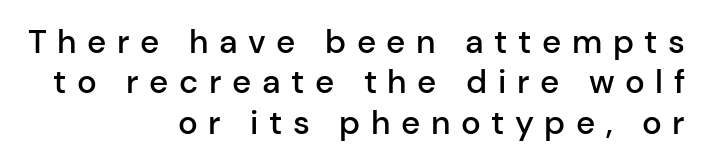
{"serif": "no", "italic": "no", "bold": "semi", "weight": "semibold", "width": "normal", "stroke_contrast": "low", "x_height": "medium", "monospaced": "no", "underline": "no", "align": "right", "line_spacing_ratio": 1.22, "letter_spacing": "wide", "letter_spacing_em": 0.32, "glyph_px": 33}
